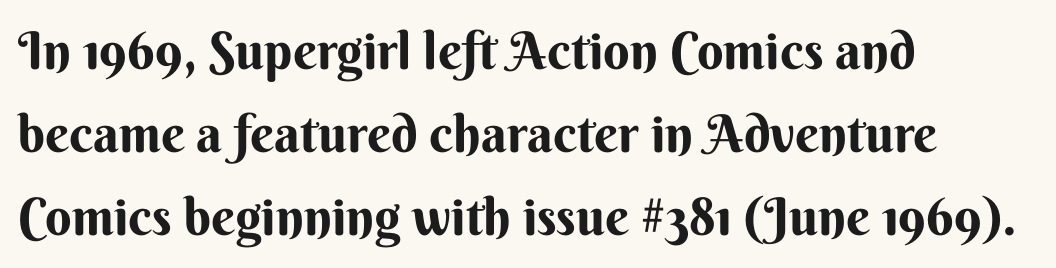
Italic: no, the glyphs are upright roman. Vertical spacing — default. Is this a sans? Yes — the strokes have no serifs. Note the varied advance widths — an 'i' is clearly narrower than an 'm'. A dark, heavy texture on the line: the type is bold. These lines stack with their left ends in a neat column.
